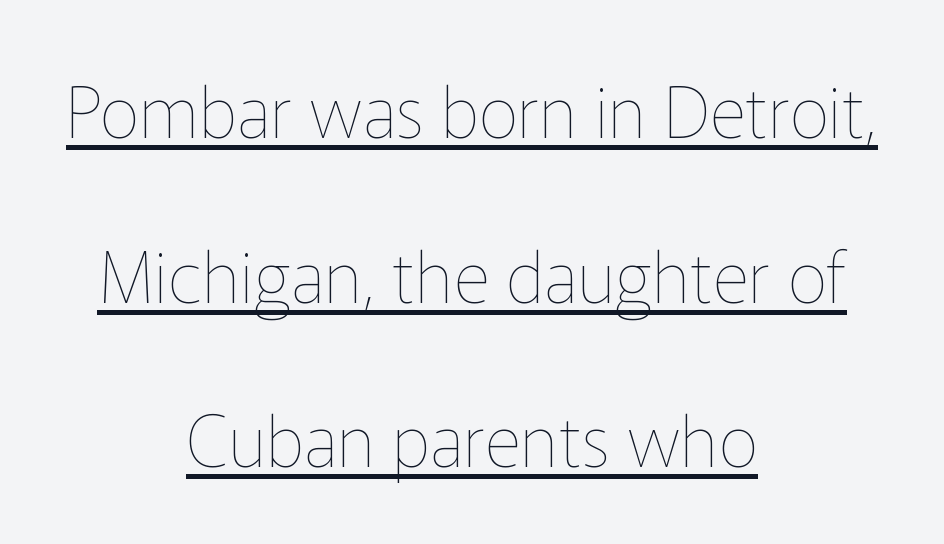
Q: Is the text bold? A: No.
Q: Is the text italic (slanted)? A: No, it is upright.
Q: Is the text underlined? A: Yes.
Q: How is the paragraph aligned? A: Centered.
Q: Is the spacing between letters normal or unusually wide? A: Normal.
Q: Is the spacing between lines tight, normal or loose? A: Loose.
Q: Width (condensed, normal, or wide)? A: Normal.
Q: Stroke contrast? A: Low.
Q: x-height? A: Medium.
Q: Monospaced? A: No.
